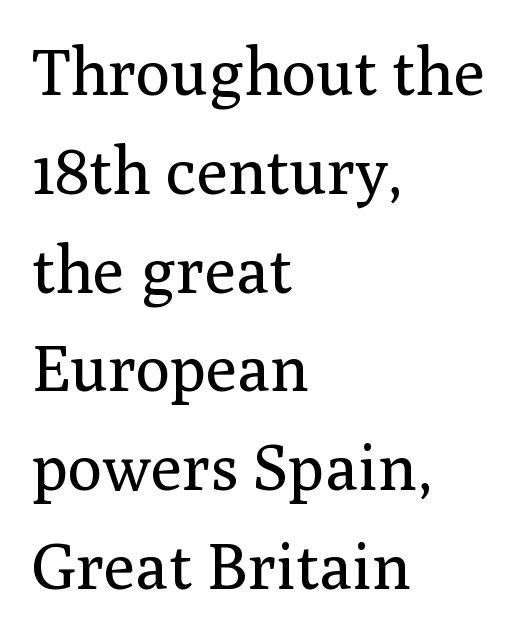
{"serif": "yes", "italic": "no", "bold": "no", "weight": "regular", "width": "normal", "stroke_contrast": "medium", "x_height": "medium", "monospaced": "no", "underline": "no", "align": "left", "line_spacing": "normal", "line_spacing_ratio": 1.52, "letter_spacing": "normal", "letter_spacing_em": 0.0, "glyph_px": 65}
